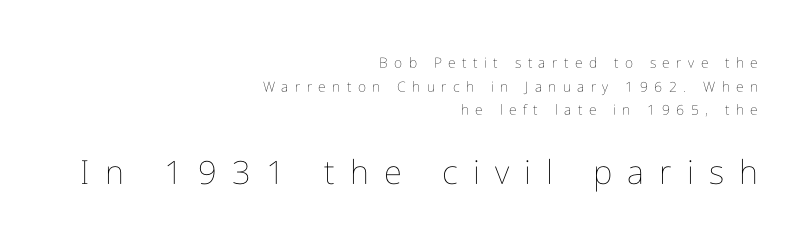
The font is comparable to plain body text, perhaps lighter. The passage shown is typed in a proportional face where columns would drift. Reading down the column, the eye jumps a familiar distance to each next line. Display-style spreading of the glyphs; the letterfit is very open.
